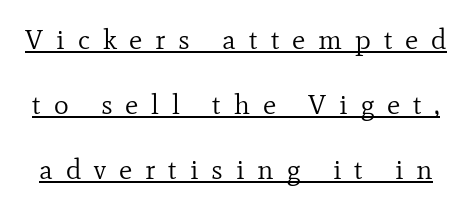
Every stem runs plumb, perpendicular to the baseline. Each new line begins a long way beneath the previous one. Here the designer chose a conventional face with non-uniform glyph widths. Compared with a typical body face, this is equally light or lighter still. What kind of face is this? One with serifs. Decoration check: the copy is underlined.
